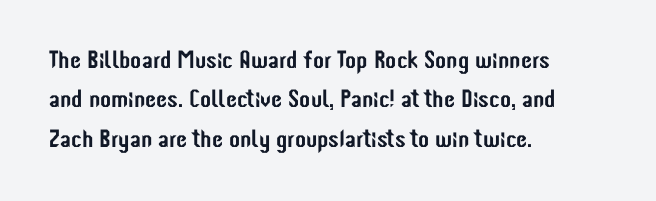
The setting favours the left margin, as ordinary paragraphs usually do. Is there any slant? The stems are plumb. A bare baseline throughout the passage. The letterforms sit shoulder to shoulder at normal distance. These lines sit exactly where default settings would place them.
